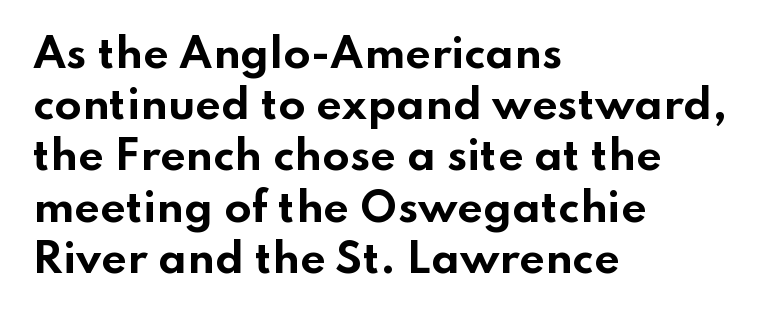
{"serif": "no", "italic": "no", "bold": "yes", "weight": "bold", "width": "wide", "stroke_contrast": "low", "x_height": "small", "monospaced": "no", "underline": "no", "align": "left", "line_spacing": "normal", "line_spacing_ratio": 1.28, "letter_spacing": "normal", "letter_spacing_em": 0.0, "glyph_px": 40}
